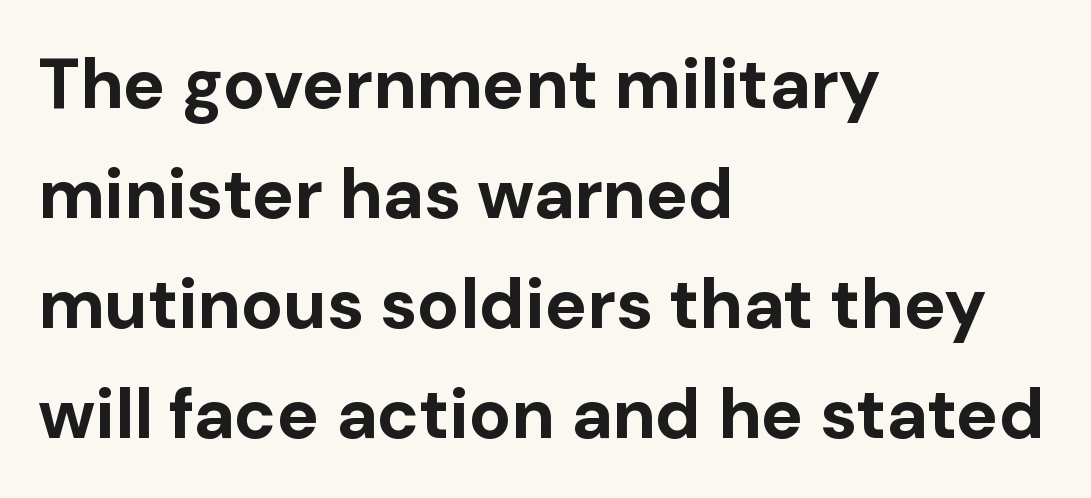
Q: Is the text bold? A: Yes.
Q: Is the text italic (slanted)? A: No, it is upright.
Q: Is the typeface a serif or a sans-serif typeface? A: Sans-serif.
Q: Is the text underlined? A: No.
Q: How is the paragraph aligned? A: Left-aligned.
Q: Is the spacing between letters normal or unusually wide? A: Normal.
Q: Is the spacing between lines tight, normal or loose? A: Normal.
Q: Width (condensed, normal, or wide)? A: Normal.
Q: Stroke contrast? A: Low.
Q: x-height? A: Medium.
Q: Monospaced? A: No.
